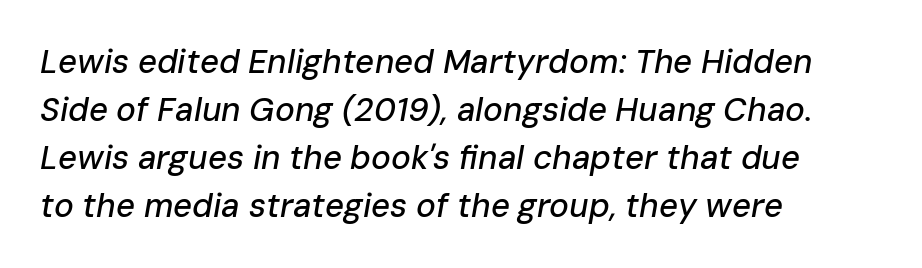
{"italic": "yes", "lean": "right", "slant_degrees": 10, "width": "normal", "stroke_contrast": "low", "x_height": "medium", "monospaced": "no", "underline": "no", "align": "left", "line_spacing": "normal", "line_spacing_ratio": 1.45, "letter_spacing": "normal", "letter_spacing_em": 0.0, "glyph_px": 33}
